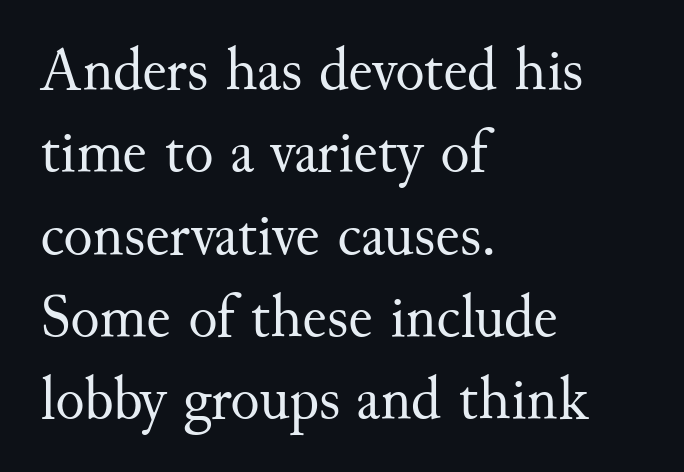
Unlike italic type, these characters show no tilt at all. The block of text has a typical density, with ordinary space between rows. Line beginnings align vertically; line endings do not. The type is set solid horizontally, with unmodified tracking. Does the type have serifs? Yes, each stem ends in a small foot.
